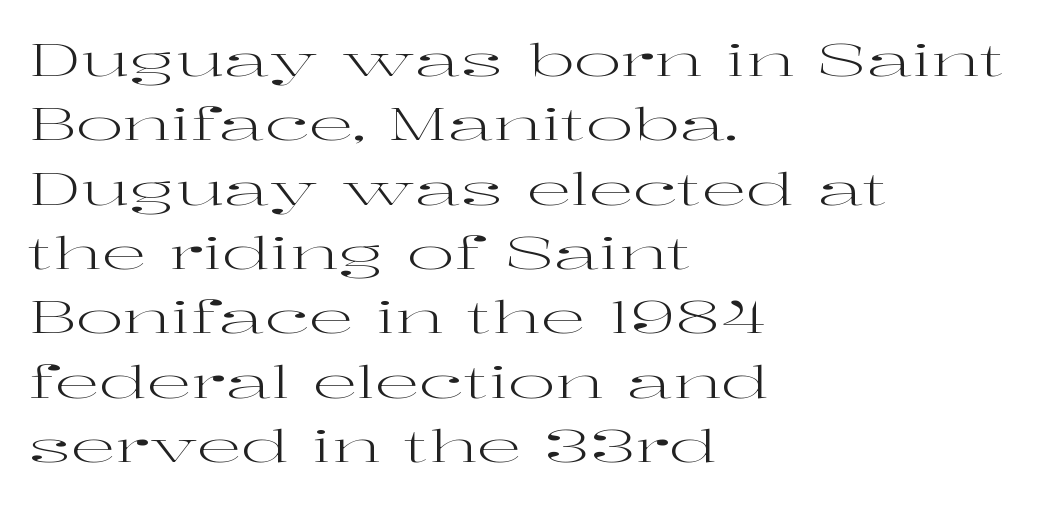
Q: Is the text bold? A: No.
Q: Is the text italic (slanted)? A: No, it is upright.
Q: Is the typeface a serif or a sans-serif typeface? A: Serif.
Q: Is the text underlined? A: No.
Q: How is the paragraph aligned? A: Left-aligned.
Q: Is the spacing between letters normal or unusually wide? A: Normal.
Q: Is the spacing between lines tight, normal or loose? A: Normal.
Q: Width (condensed, normal, or wide)? A: Wide.
Q: Stroke contrast? A: High.
Q: x-height? A: Medium.
Q: Monospaced? A: No.
